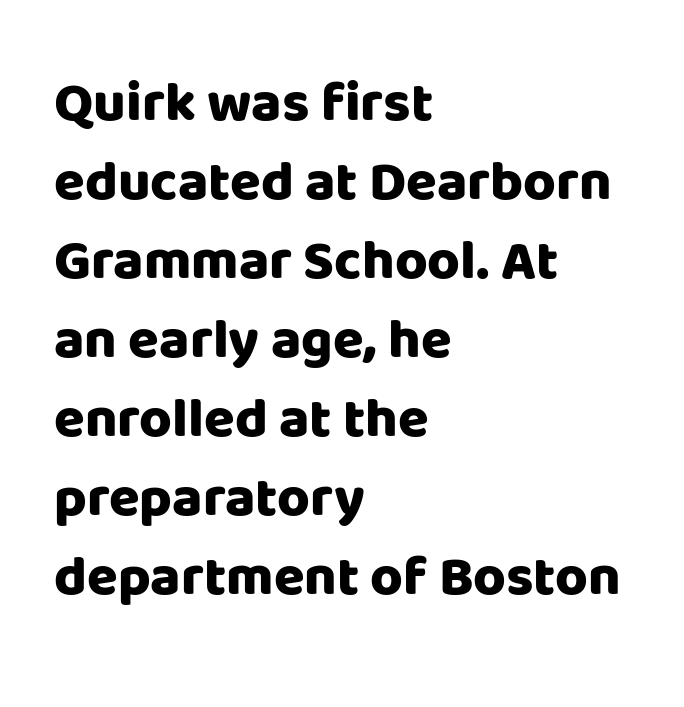
The rendering uses a moderate line-height, typical for paragraphs. A dark, heavy texture on the line: the type is bold. The rendering uses natural spacing where letterforms have individual widths. Horizontal alignment here is leftward, the default for most running prose.
